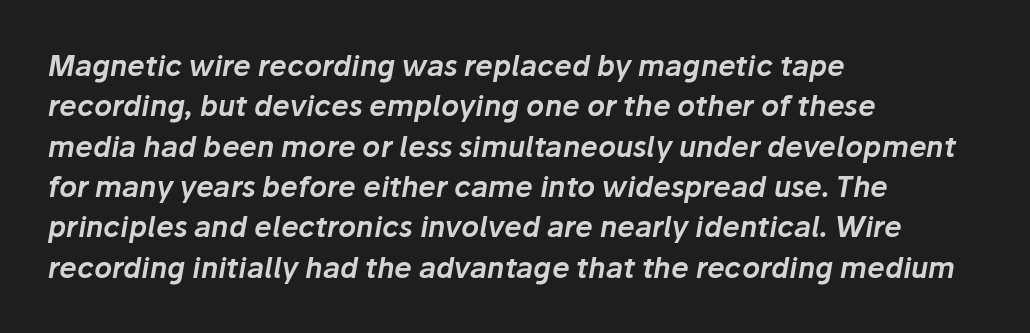
Is the letter spacing exaggerated? No — it looks like the ordinary default. The passage shown is typed in a proportional face where columns would drift. Leading: standard. A bare baseline throughout the passage.
